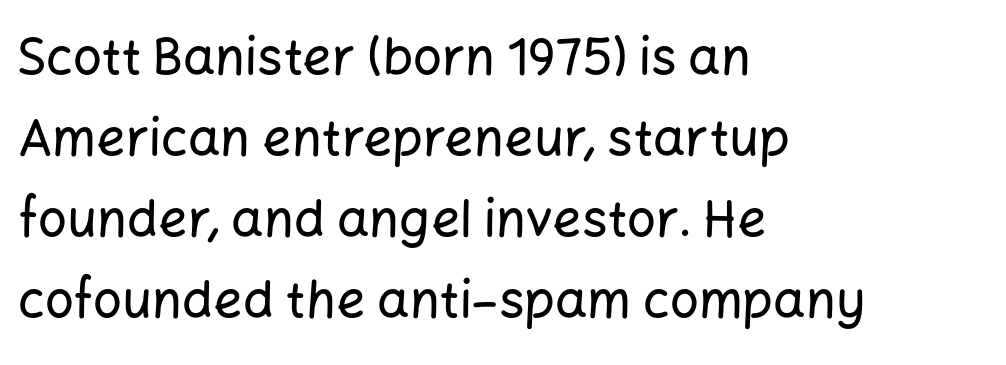
The image shows 51 px sans-serif type, upright; set left-aligned, normal line spacing (1.59x), normal letter spacing, not underlined; low stroke contrast and a medium x-height.
